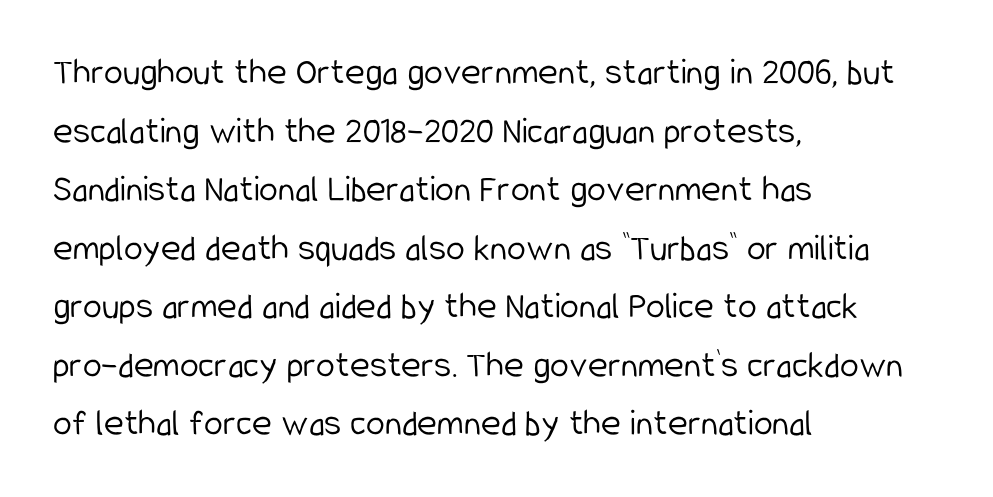
Q: Is the text bold? A: No.
Q: Is the text italic (slanted)? A: No, it is upright.
Q: Is the typeface a serif or a sans-serif typeface? A: Sans-serif.
Q: Is the text underlined? A: No.
Q: How is the paragraph aligned? A: Left-aligned.
Q: Is the spacing between letters normal or unusually wide? A: Normal.
Q: Is the spacing between lines tight, normal or loose? A: Normal.
Q: Width (condensed, normal, or wide)? A: Condensed.
Q: Stroke contrast? A: Low.
Q: x-height? A: Medium.
Q: Monospaced? A: No.
